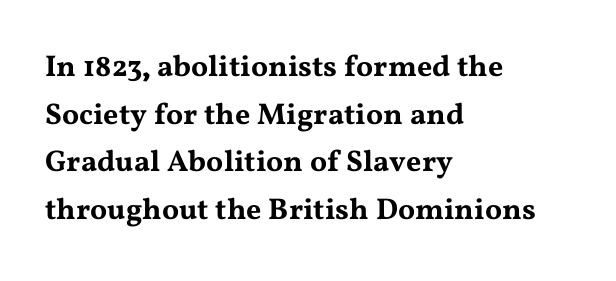
The image shows 30 px wide serif type, upright; set left-aligned, normal line spacing (1.59x), normal letter spacing, not underlined; medium stroke contrast and a medium x-height.
